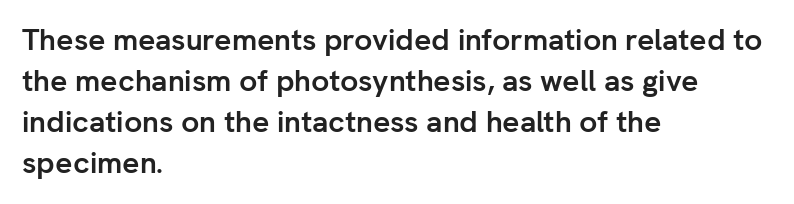
{"serif": "no", "italic": "no", "bold": "yes", "weight": "semibold", "width": "normal", "stroke_contrast": "low", "x_height": "medium", "monospaced": "no", "underline": "no", "align": "left", "line_spacing": "normal", "line_spacing_ratio": 1.37, "letter_spacing": "normal", "letter_spacing_em": 0.0, "glyph_px": 30}
